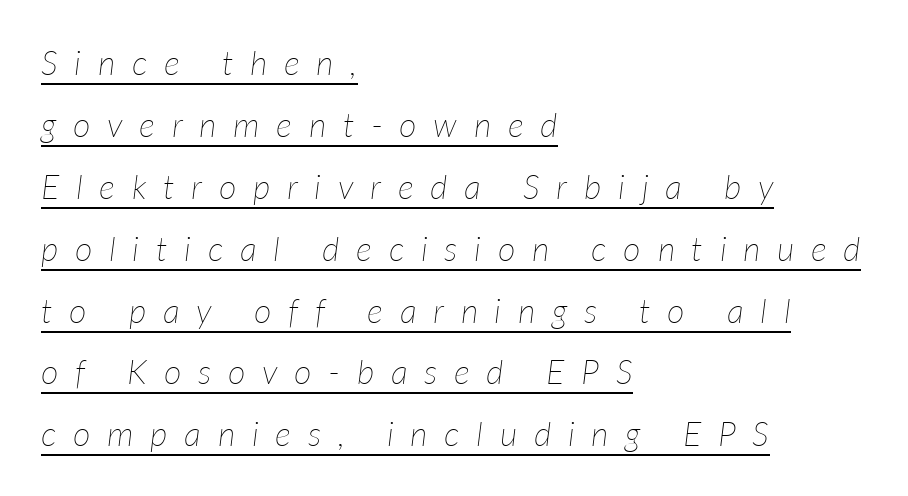
The image shows 34 px thin type, italic (leaning right); set left-aligned, line spacing 1.82x, unusually wide letter spacing (+0.49 em), underlined; low stroke contrast and a medium x-height.
